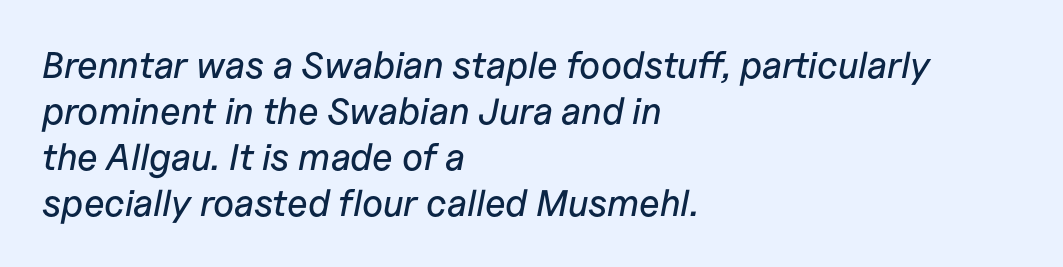
Q: Is the text italic (slanted)? A: Yes, it leans right by about 11 degrees.
Q: Is the text underlined? A: No.
Q: How is the paragraph aligned? A: Left-aligned.
Q: Is the spacing between letters normal or unusually wide? A: Normal.
Q: Width (condensed, normal, or wide)? A: Normal.
Q: Stroke contrast? A: Low.
Q: x-height? A: Medium.
Q: Monospaced? A: No.
